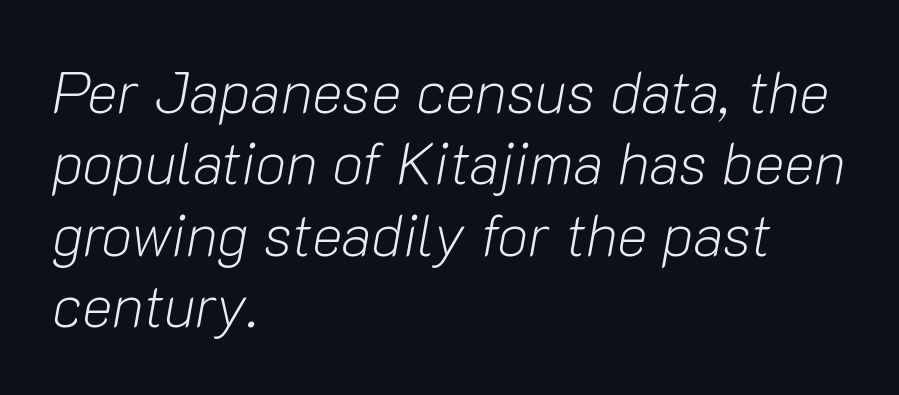
The image shows 58 px light type, italic (leaning right); set left-aligned, line spacing 1.23x, normal letter spacing, not underlined; low stroke contrast and a medium x-height.
